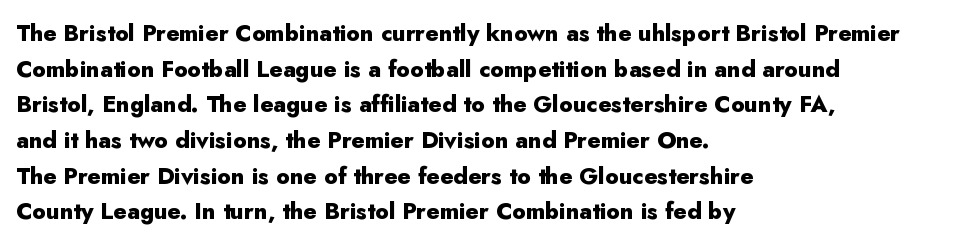
Q: Is the text bold? A: Yes.
Q: Is the text italic (slanted)? A: No, it is upright.
Q: Is the text underlined? A: No.
Q: How is the paragraph aligned? A: Left-aligned.
Q: Is the spacing between letters normal or unusually wide? A: Normal.
Q: Is the spacing between lines tight, normal or loose? A: Normal.
